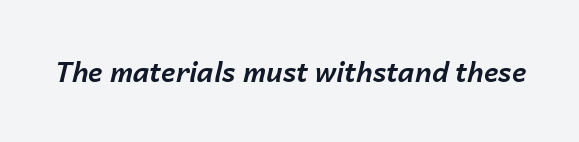
The image shows 27 px bold type, italic (leaning right); set normal letter spacing, not underlined.
